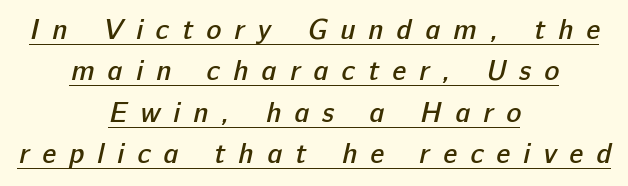
The image shows 28 px semibold sans-serif type; set centered, normal line spacing (1.48x), unusually wide letter spacing (+0.47 em), underlined; low stroke contrast and a medium x-height.
